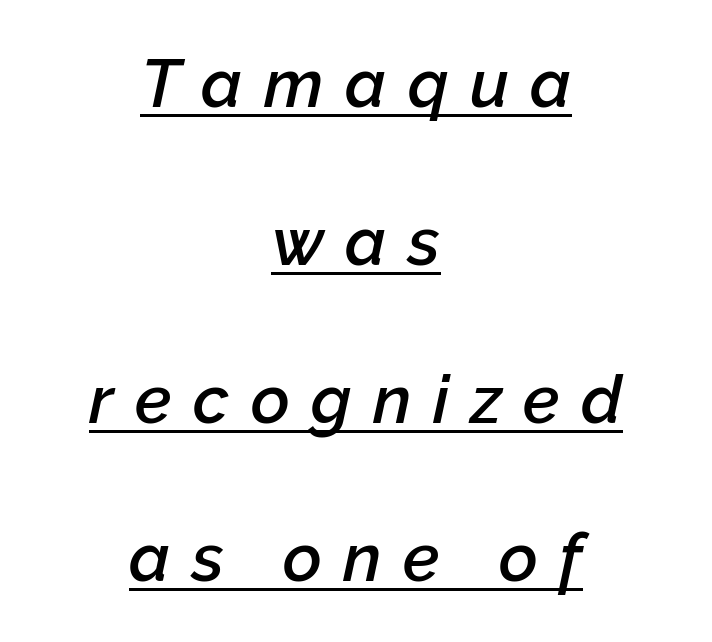
Compared with an ordinary text face, these strokes are moderately heavier — a semibold. The axis of the letterforms is tilted away from vertical. This sample has the flowing, uneven cadence of proportional lettering. The line texture is sparse and dotted thanks to wide tracking.
